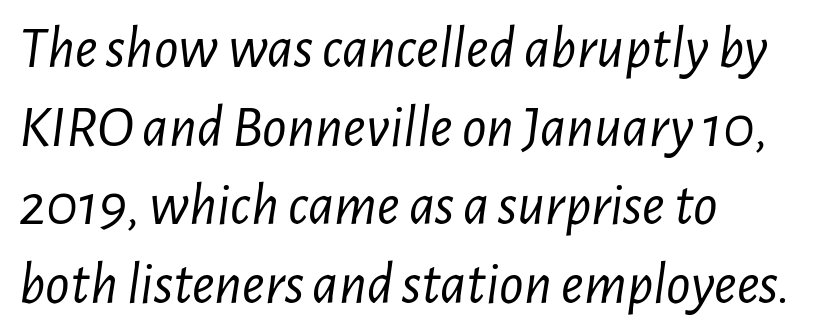
{"italic": "yes", "lean": "right", "slant_degrees": 7, "bold": "no", "weight": "light", "width": "condensed", "stroke_contrast": "low", "x_height": "medium", "monospaced": "no", "underline": "no", "align": "left", "line_spacing": "normal", "line_spacing_ratio": 1.31, "letter_spacing": "normal", "letter_spacing_em": 0.0, "glyph_px": 60}
